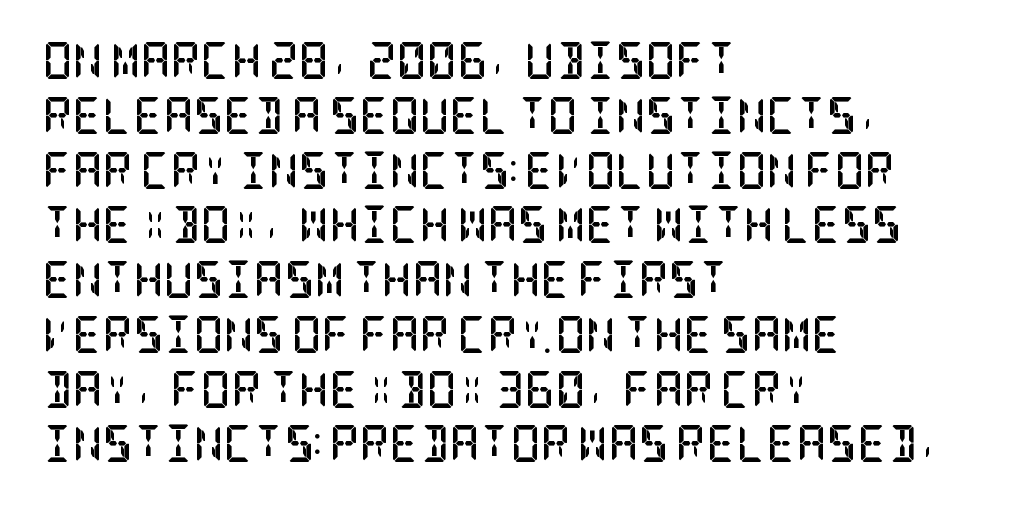
Q: Is the text bold? A: Yes.
Q: Is the text italic (slanted)? A: No, it is upright.
Q: Is the typeface a serif or a sans-serif typeface? A: Serif.
Q: Is the text underlined? A: No.
Q: How is the paragraph aligned? A: Left-aligned.
Q: Is the spacing between letters normal or unusually wide? A: Normal.
Q: Is the spacing between lines tight, normal or loose? A: Normal.
Q: Width (condensed, normal, or wide)? A: Condensed.
Q: Stroke contrast? A: Low.
Q: x-height? A: Large.
